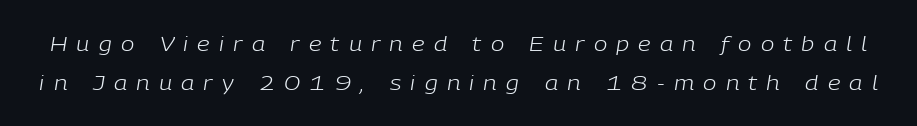
{"italic": "yes", "lean": "right", "slant_degrees": 9, "bold": "no", "underline": "no", "line_spacing": "loose", "line_spacing_ratio": 1.95, "letter_spacing": "wide", "letter_spacing_em": 0.46, "glyph_px": 20}
